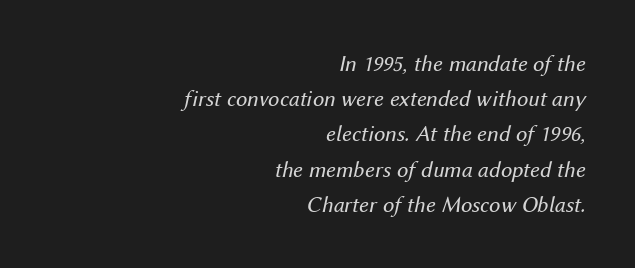
{"italic": "yes", "lean": "right", "slant_degrees": 12, "bold": "no", "underline": "no", "align": "right", "line_spacing": "normal", "line_spacing_ratio": 1.53, "letter_spacing": "normal", "letter_spacing_em": 0.0, "glyph_px": 23}
